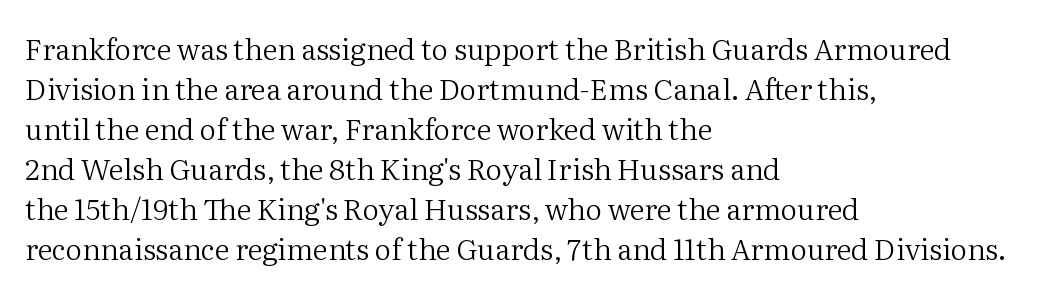
Yep, those are serifs on the letters. Vertical stems look standard width or narrower in stroke. The paragraph shown leans on its left margin. A typesetter would call this proportional, since set widths differ per character. The area under the type is left untouched. Upright lettering throughout.
